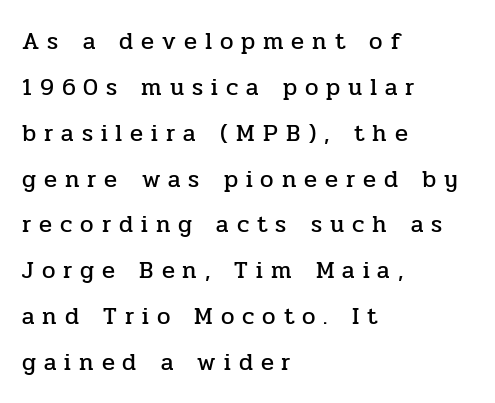
The passage shown stacks its lines with a broad gap. Rule under the text: the space is simply empty. Vertical strokes here are truly vertical. Horizontal alignment here is leftward, the default for most running prose. This sample uses expanded letter spacing, leaving extra air between glyphs.
